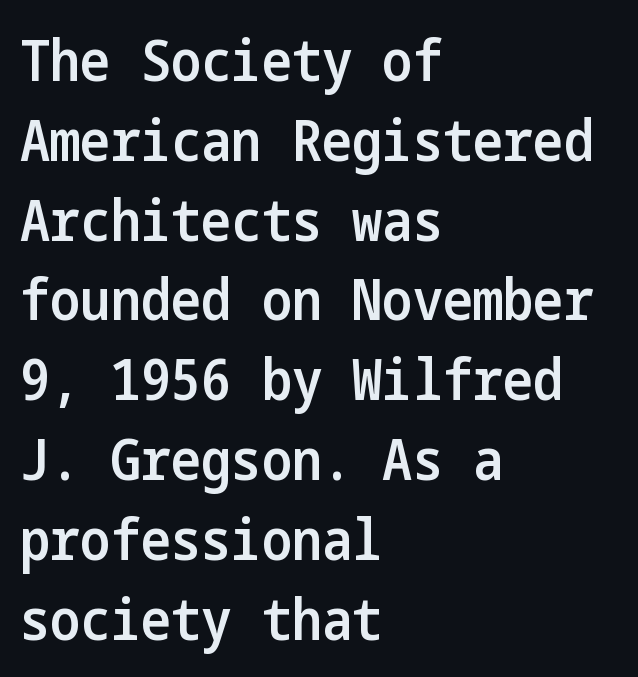
The lettering holds an erect, upright posture throughout. The typeface chosen for these lines omits serifs. Inter-character spacing is left at the font's built-in metrics. This sample keeps an unexceptional amount of space between lines. The zone under the glyphs is completely vacant.
